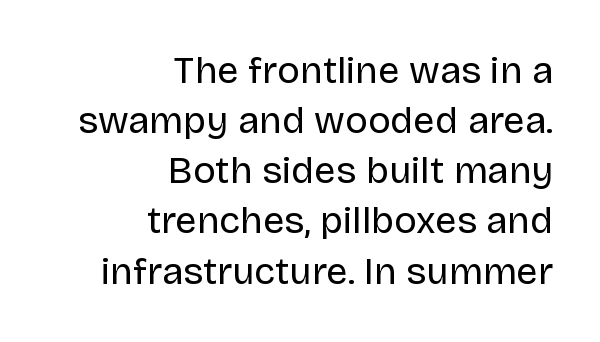
{"serif": "no", "italic": "no", "bold": "no", "weight": "regular", "width": "normal", "stroke_contrast": "low", "x_height": "large", "monospaced": "no", "underline": "no", "align": "right", "line_spacing": "normal", "line_spacing_ratio": 1.32, "letter_spacing": "normal", "letter_spacing_em": 0.0, "glyph_px": 38}
